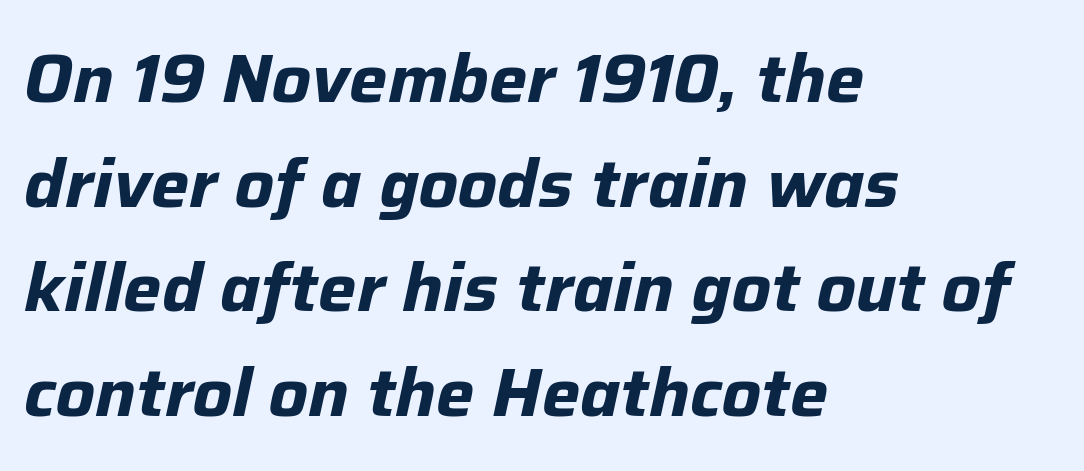
Q: Is the text bold? A: Yes.
Q: Is the text italic (slanted)? A: Yes, it leans right by about 12 degrees.
Q: Is the text underlined? A: No.
Q: How is the paragraph aligned? A: Left-aligned.
Q: Is the spacing between letters normal or unusually wide? A: Normal.
Q: Is the spacing between lines tight, normal or loose? A: Normal.
Q: Width (condensed, normal, or wide)? A: Normal.
Q: Stroke contrast? A: Low.
Q: x-height? A: Medium.
Q: Monospaced? A: No.
